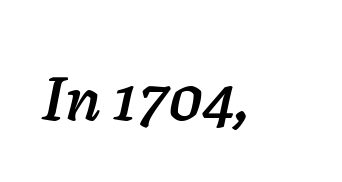
The passage shown is typed in a proportional face where columns would drift. Descender tails drop into unmarked territory. Default kerning and tracking; the words read as compact shapes. Characters are canted at an angle relative to the baseline's perpendicular.
